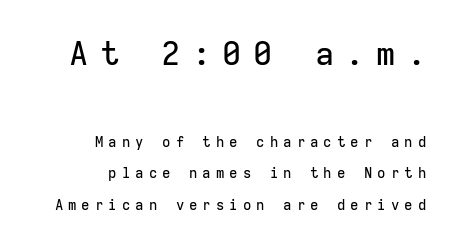
{"serif": "no", "italic": "no", "width": "normal", "stroke_contrast": "low", "x_height": "medium", "monospaced": "yes", "underline": "no", "align": "right", "line_spacing": "loose", "line_spacing_ratio": 2.28, "letter_spacing": "wide", "letter_spacing_em": 0.36, "larger_block": "first", "size_ratio": 2.29, "glyph_px": 32}
